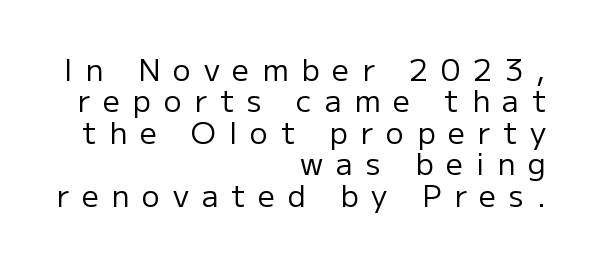
Q: Is the text bold? A: No.
Q: Is the text italic (slanted)? A: No, it is upright.
Q: Is the typeface a serif or a sans-serif typeface? A: Sans-serif.
Q: Is the text underlined? A: No.
Q: How is the paragraph aligned? A: Right-aligned.
Q: Is the spacing between letters normal or unusually wide? A: Unusually wide.
Q: Is the spacing between lines tight, normal or loose? A: Tight.
Q: Width (condensed, normal, or wide)? A: Normal.
Q: Stroke contrast? A: Low.
Q: x-height? A: Medium.
Q: Monospaced? A: No.
